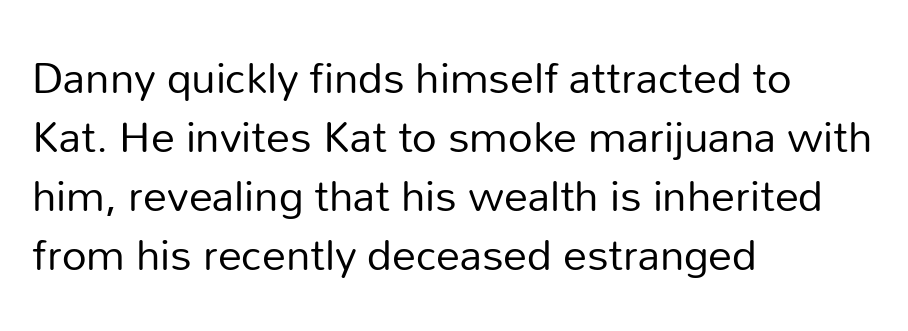
Every row of glyphs begins at an identical x-position on the left. The glyphs are unaccompanied by any horizontal stroke below them. Nope, no serifs anywhere on these letters. This sample has the flowing, uneven cadence of proportional lettering.
